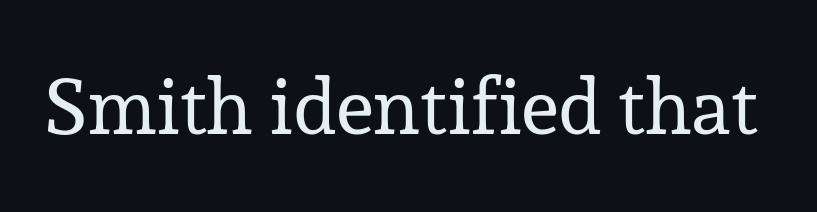
Q: Is the text bold? A: No.
Q: Is the text italic (slanted)? A: No, it is upright.
Q: Is the typeface a serif or a sans-serif typeface? A: Serif.
Q: Is the text underlined? A: No.
Q: Is the spacing between letters normal or unusually wide? A: Normal.
Q: Width (condensed, normal, or wide)? A: Normal.
Q: Stroke contrast? A: Low.
Q: x-height? A: Medium.
Q: Monospaced? A: No.
